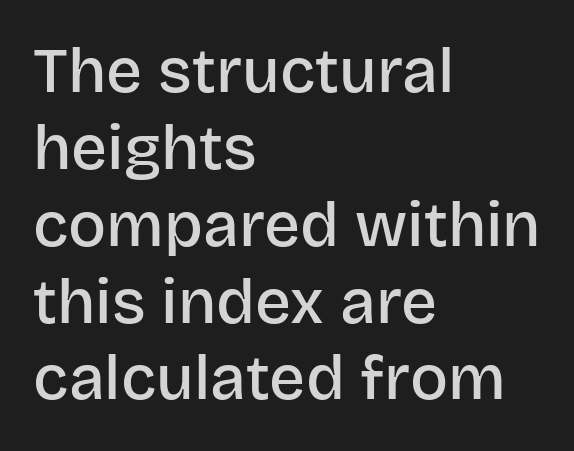
The image shows 63 px semibold sans-serif type, upright; set left-aligned, line spacing 1.22x, normal letter spacing, not underlined; low stroke contrast and a large x-height.
